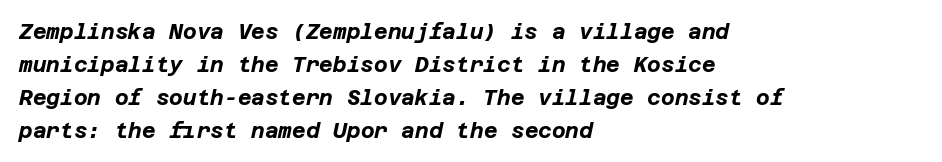
Q: Is the text bold? A: Yes.
Q: Is the text italic (slanted)? A: Yes, it leans right by about 12 degrees.
Q: Is the text underlined? A: No.
Q: How is the paragraph aligned? A: Left-aligned.
Q: Is the spacing between letters normal or unusually wide? A: Normal.
Q: Is the spacing between lines tight, normal or loose? A: Normal.
